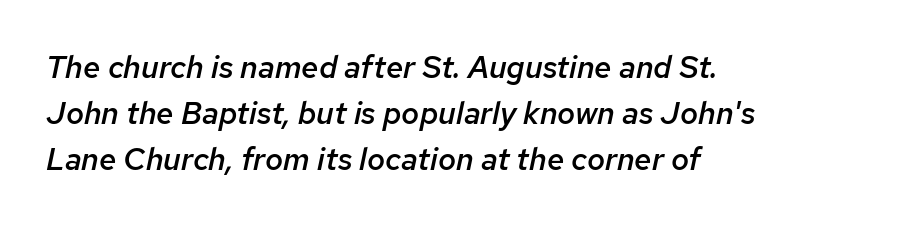
Q: Is the text bold? A: Semi-bold.
Q: Is the text italic (slanted)? A: Yes, it leans right by about 12 degrees.
Q: Is the text underlined? A: No.
Q: How is the paragraph aligned? A: Left-aligned.
Q: Is the spacing between letters normal or unusually wide? A: Normal.
Q: Is the spacing between lines tight, normal or loose? A: Normal.
Q: Width (condensed, normal, or wide)? A: Normal.
Q: Stroke contrast? A: Low.
Q: x-height? A: Medium.
Q: Monospaced? A: No.
